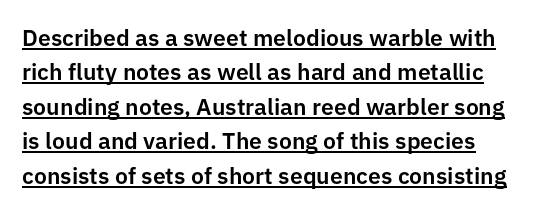
Leading matches the norm, producing a regular column. The font's upright variant was chosen for this text. Default kerning and tracking; the words read as compact shapes. Decoration check: the copy is underlined.
